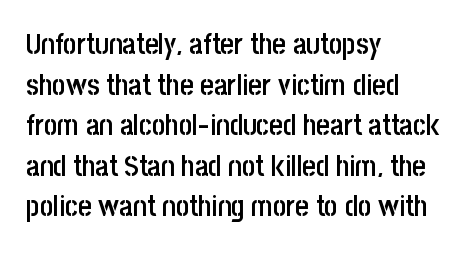
{"serif": "no", "italic": "no", "bold": "semi", "weight": "semibold", "width": "condensed", "stroke_contrast": "low", "x_height": "large", "monospaced": "no", "underline": "no", "align": "left", "line_spacing": "normal", "line_spacing_ratio": 1.4, "letter_spacing": "normal", "letter_spacing_em": 0.0, "glyph_px": 29}
